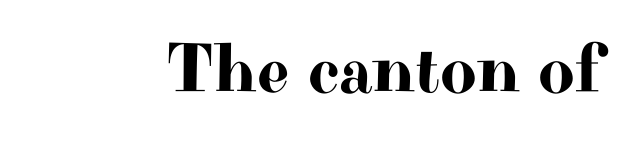
A typesetter would mark this as roman, not italic. The passage shown has conventional tracking throughout. Here the designer chose a conventional face with non-uniform glyph widths. The words here are not underlined.
